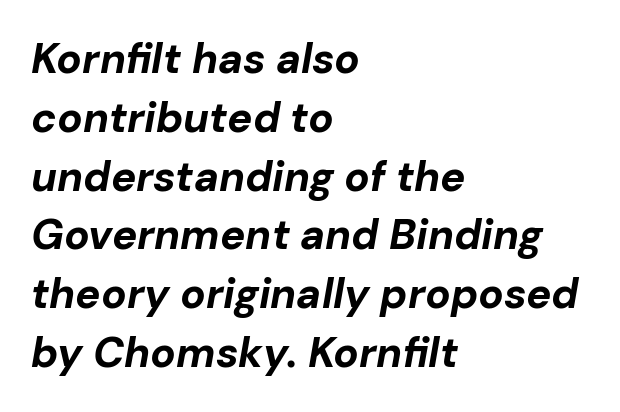
The space directly below the letters is spotless. The vertical gap from one line to the next is medium. This sample uses plain, unmodified letter spacing. I'd describe the lettering as bold — thick and assertive.
